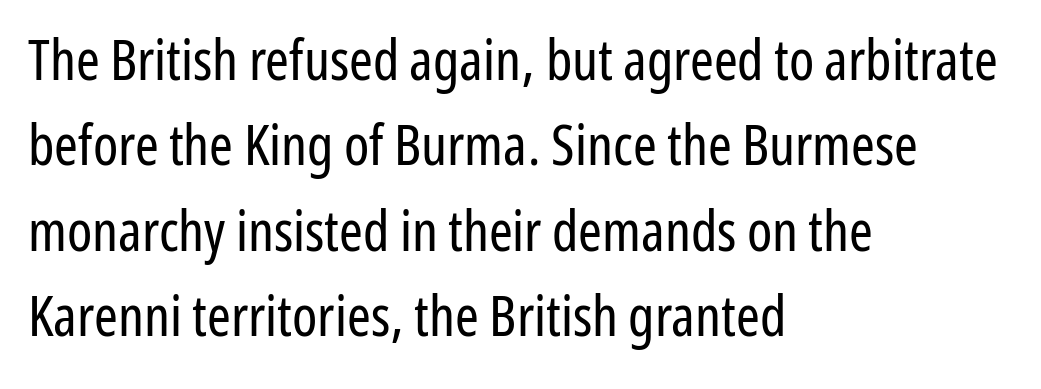
The image shows 57 px regular-weight, condensed sans-serif type, upright; set left-aligned, normal line spacing (1.5x), normal letter spacing, not underlined; low stroke contrast and a medium x-height.
